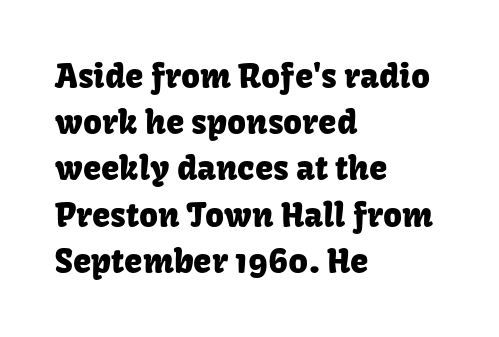
The image shows 33 px sans-serif type, upright; set left-aligned, normal line spacing (1.4x), normal letter spacing, not underlined; low stroke contrast and a medium x-height.
